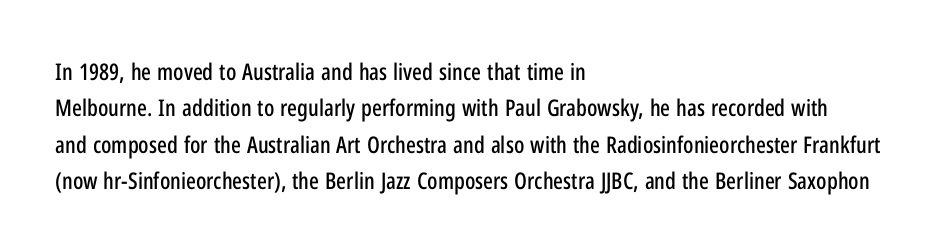
The image shows 23 px text type, upright; set left-aligned, normal line spacing (1.58x), normal letter spacing, not underlined.
